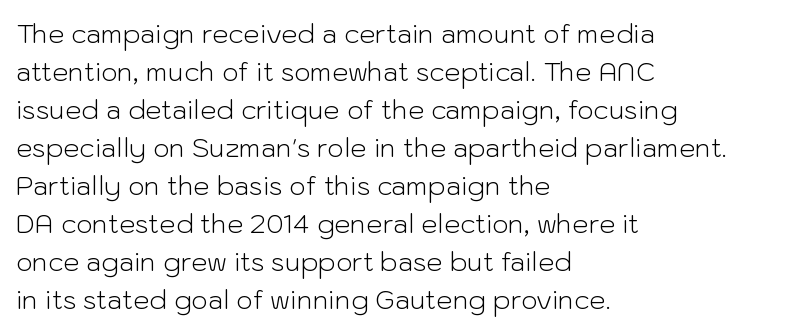
Q: Is the text bold? A: No.
Q: Is the text italic (slanted)? A: No, it is upright.
Q: Is the text underlined? A: No.
Q: How is the paragraph aligned? A: Left-aligned.
Q: Is the spacing between letters normal or unusually wide? A: Normal.
Q: Is the spacing between lines tight, normal or loose? A: Normal.
